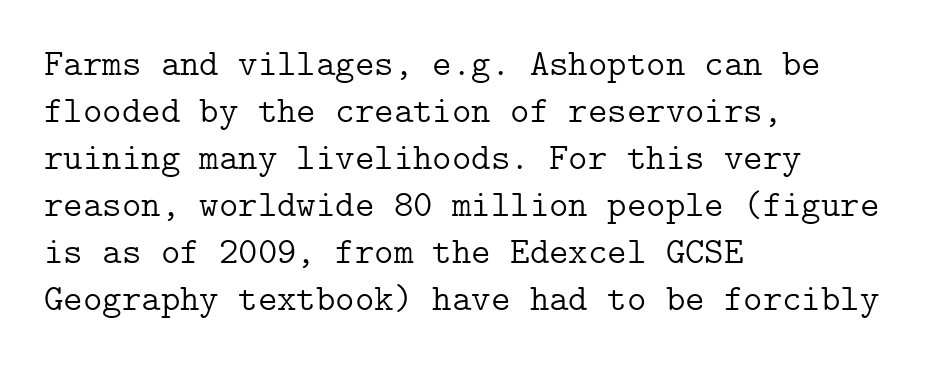
Q: Is the text bold? A: No.
Q: Is the text italic (slanted)? A: No, it is upright.
Q: Is the typeface a serif or a sans-serif typeface? A: Serif.
Q: Is the text underlined? A: No.
Q: How is the paragraph aligned? A: Left-aligned.
Q: Is the spacing between letters normal or unusually wide? A: Normal.
Q: Is the spacing between lines tight, normal or loose? A: Normal.
Q: Width (condensed, normal, or wide)? A: Normal.
Q: Stroke contrast? A: Low.
Q: x-height? A: Medium.
